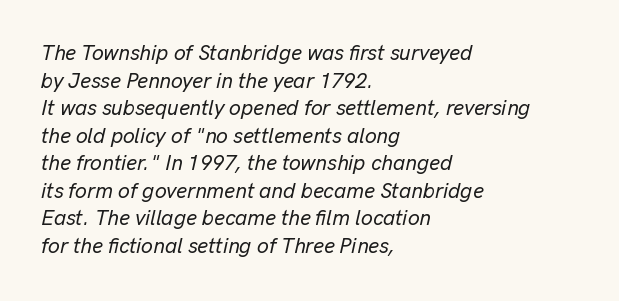
The image shows 21 px text type, italic (leaning right); set left-aligned, normal line spacing (1.31x), normal letter spacing, not underlined.
